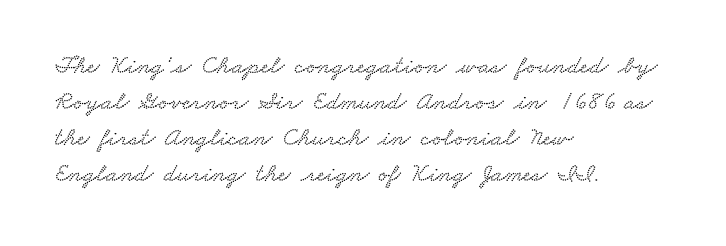
The image shows 26 px text type; set left-aligned, normal line spacing (1.39x), normal letter spacing, not underlined.
